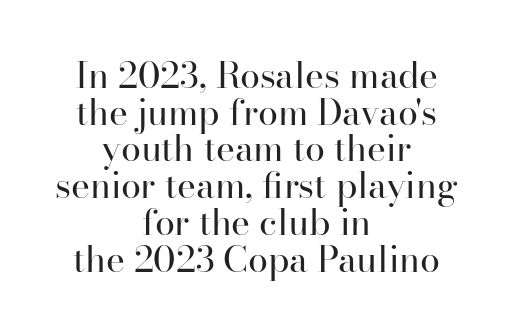
Q: Is the text bold? A: No.
Q: Is the text italic (slanted)? A: No, it is upright.
Q: Is the typeface a serif or a sans-serif typeface? A: Serif.
Q: Is the text underlined? A: No.
Q: How is the paragraph aligned? A: Centered.
Q: Is the spacing between letters normal or unusually wide? A: Normal.
Q: Is the spacing between lines tight, normal or loose? A: Tight.
Q: Width (condensed, normal, or wide)? A: Normal.
Q: Stroke contrast? A: High.
Q: x-height? A: Small.
Q: Monospaced? A: No.
